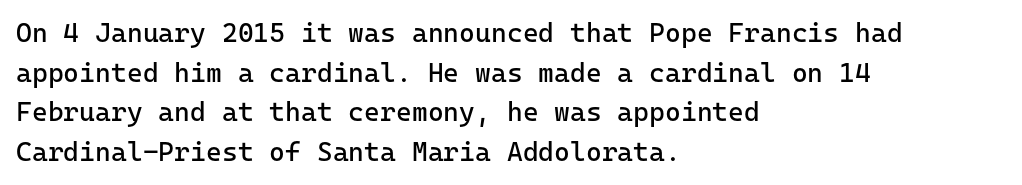
Notice how descenders clear the ascenders below comfortably — that's standard leading. Inter-character spacing is left at the font's built-in metrics. Bare-footed words on every line. The strokes are not fattened; the text isn't bold. A student would call this left alignment; a typographer would say flush left, rag right.
